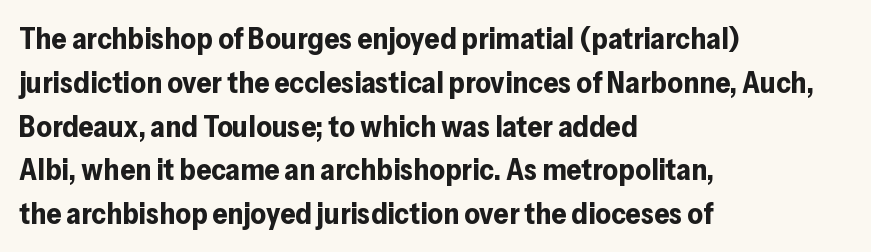
Baseline-to-baseline distance is the conventional proportion of letter height. Unlike italic type, these characters show no tilt at all. Just letters on the line, the space beneath them empty. Think of a printed novel: that variable character pitch is what you see here.
